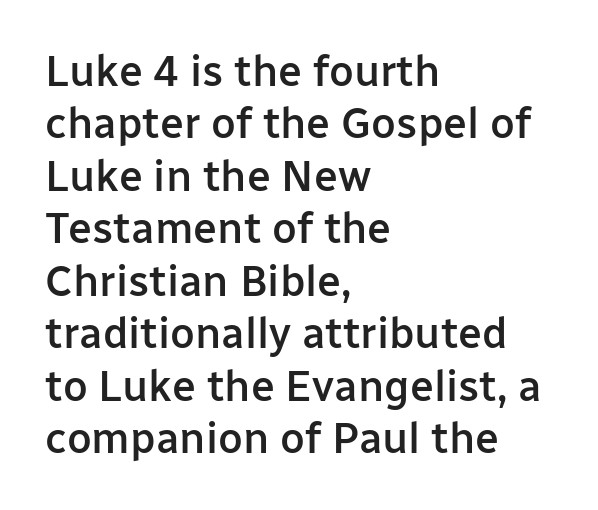
{"serif": "no", "italic": "no", "bold": "semi", "weight": "semibold", "width": "normal", "stroke_contrast": "low", "x_height": "medium", "monospaced": "no", "underline": "no", "align": "left", "line_spacing_ratio": 1.22, "letter_spacing": "normal", "letter_spacing_em": 0.0, "glyph_px": 43}
